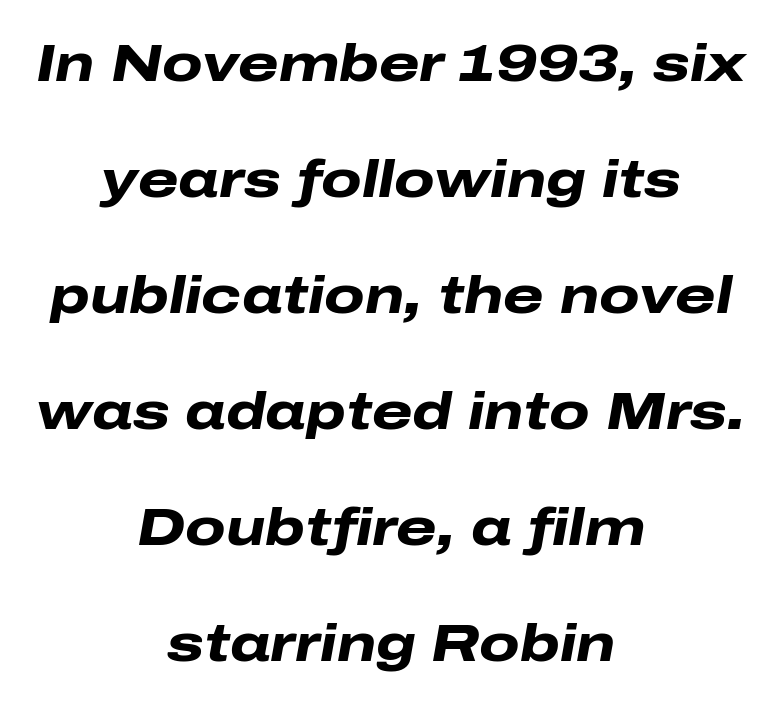
{"italic": "yes", "lean": "right", "slant_degrees": 10, "bold": "yes", "weight": "heavy", "width": "wide", "stroke_contrast": "low", "x_height": "medium", "monospaced": "no", "underline": "no", "align": "center", "line_spacing": "loose", "line_spacing_ratio": 2.23, "letter_spacing": "normal", "letter_spacing_em": 0.0, "glyph_px": 52}
